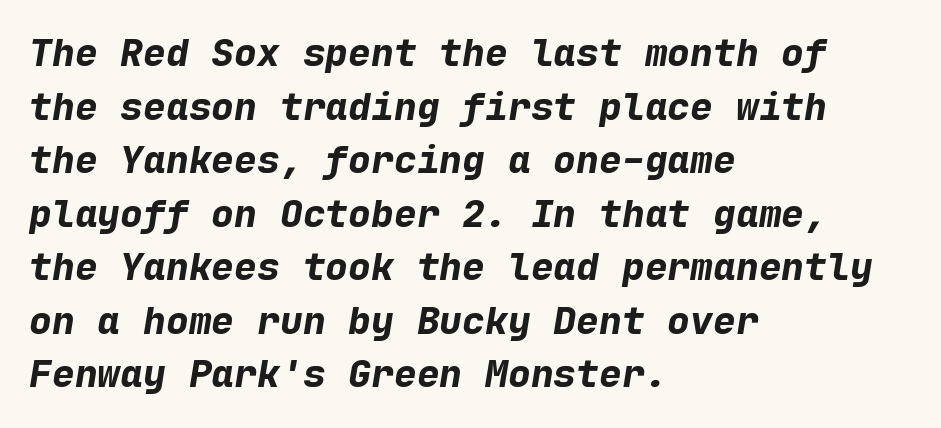
Each word holds together tightly as a unit, with standard inter-letter gaps. Baseline-to-baseline distance is the conventional proportion of letter height. The lines are quadded left. Do the characters align in a grid? Yes, the font is monospaced. A full-strength bold gives these letters their thick strokes.
